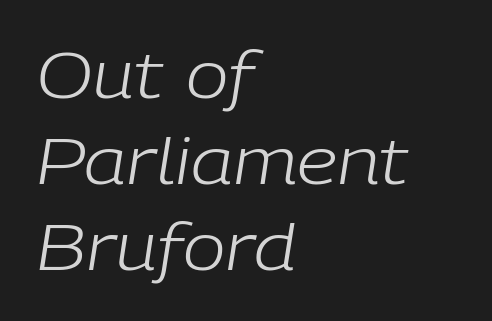
Q: Is the text bold? A: No.
Q: Is the text italic (slanted)? A: Yes, it leans right by about 9 degrees.
Q: Is the text underlined? A: No.
Q: How is the paragraph aligned? A: Left-aligned.
Q: Is the spacing between letters normal or unusually wide? A: Normal.
Q: Is the spacing between lines tight, normal or loose? A: Normal.
Q: Width (condensed, normal, or wide)? A: Normal.
Q: Stroke contrast? A: Low.
Q: x-height? A: Medium.
Q: Monospaced? A: No.
